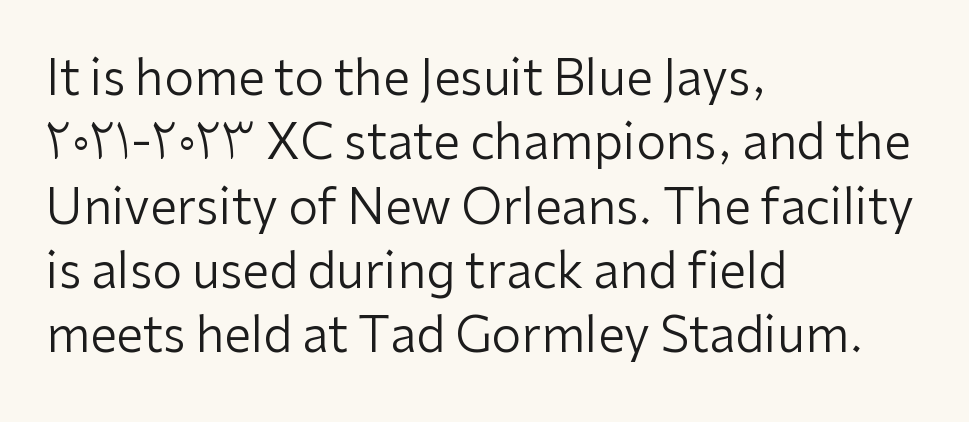
{"serif": "no", "italic": "no", "bold": "no", "weight": "regular", "width": "normal", "stroke_contrast": "low", "x_height": "medium", "monospaced": "no", "underline": "no", "align": "left", "line_spacing": "normal", "line_spacing_ratio": 1.34, "letter_spacing": "normal", "letter_spacing_em": 0.0, "glyph_px": 48}
